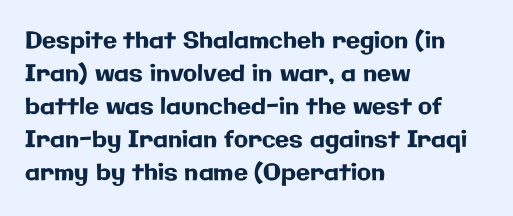
Q: Is the text italic (slanted)? A: No, it is upright.
Q: Is the text underlined? A: No.
Q: How is the paragraph aligned? A: Left-aligned.
Q: Is the spacing between letters normal or unusually wide? A: Normal.
Q: Is the spacing between lines tight, normal or loose? A: Normal.
